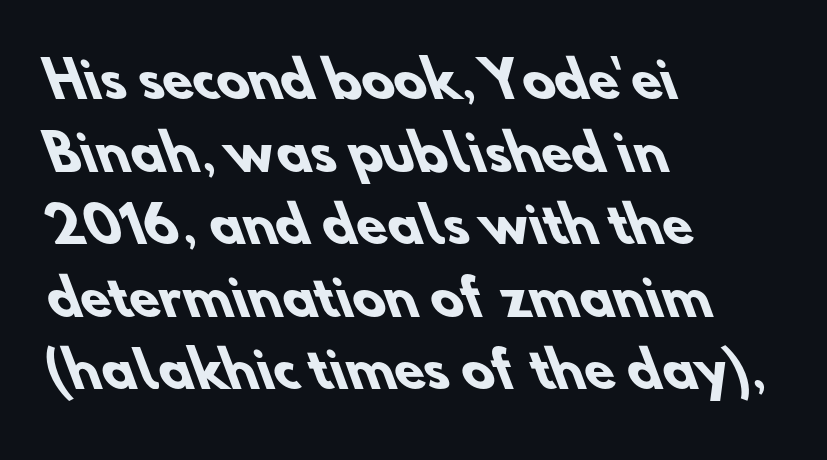
{"serif": "no", "bold": "yes", "weight": "heavy", "width": "normal", "stroke_contrast": "low", "x_height": "small", "monospaced": "no", "underline": "no", "align": "left", "line_spacing": "normal", "line_spacing_ratio": 1.48, "letter_spacing": "normal", "letter_spacing_em": 0.0, "glyph_px": 49}
